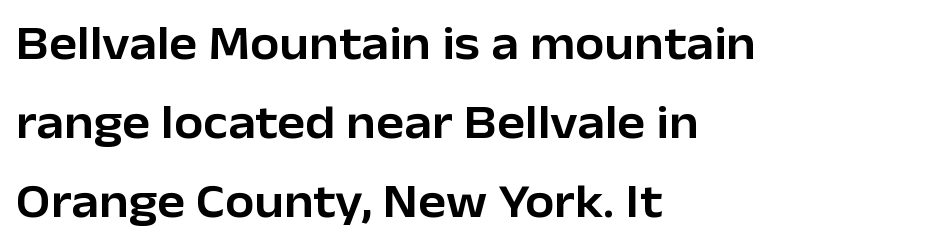
The image shows 47 px sans-serif type, upright; set left-aligned, normal line spacing (1.68x), normal letter spacing, not underlined; low stroke contrast and a medium x-height.
